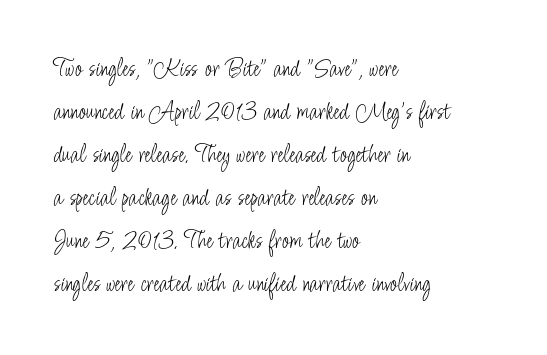
The image shows 27 px text type; set left-aligned, normal line spacing (1.59x), normal letter spacing, not underlined.
